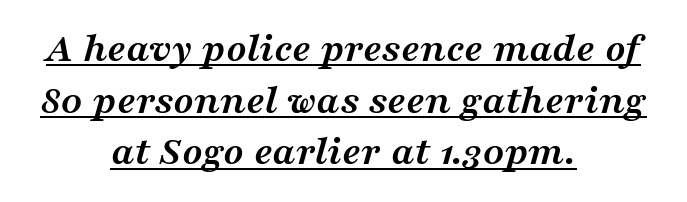
{"serif": "yes", "italic": "yes", "lean": "right", "slant_degrees": 16, "bold": "yes", "weight": "semibold", "width": "wide", "stroke_contrast": "medium", "x_height": "medium", "monospaced": "no", "underline": "yes", "align": "center", "line_spacing_ratio": 1.23, "letter_spacing": "normal", "letter_spacing_em": 0.0, "glyph_px": 42}
